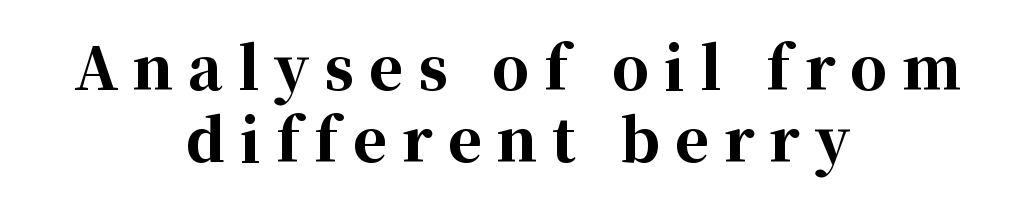
The image shows 58 px bold serif type, upright; set centered, line spacing 1.24x, unusually wide letter spacing (+0.26 em), not underlined; high stroke contrast and a medium x-height.
